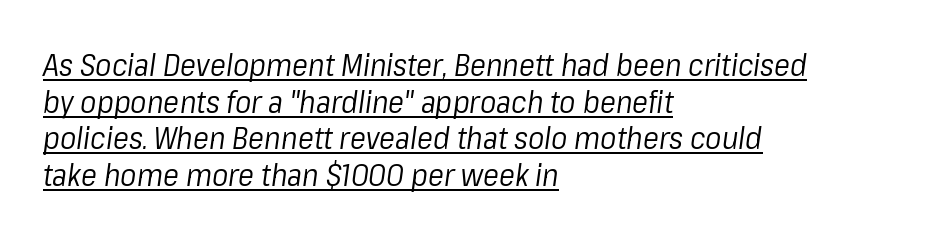
The image shows 30 px regular-weight type, italic (leaning right); set left-aligned, line spacing 1.22x, normal letter spacing, underlined; low stroke contrast and a medium x-height.
